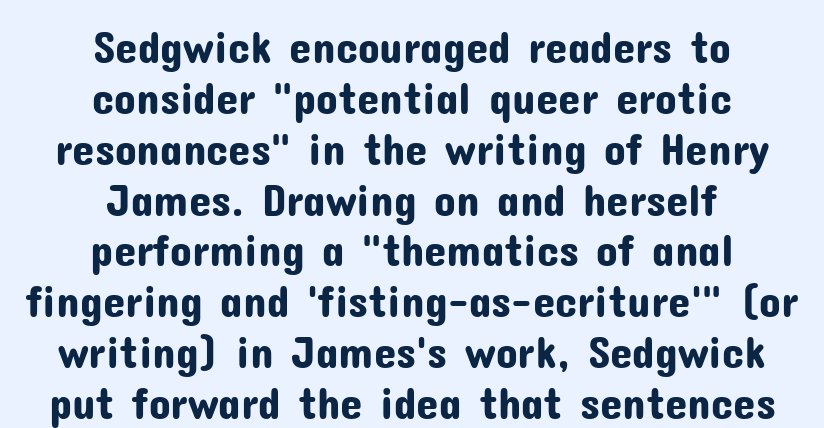
The letters advance in unequal steps, a hallmark of proportional type. The gaps between neighbouring characters are ordinary and unremarkable. Every character sits straight up, as roman type does. Examine the stroke ends and you'll find no serifs. The gap between lines stays unmarked.
